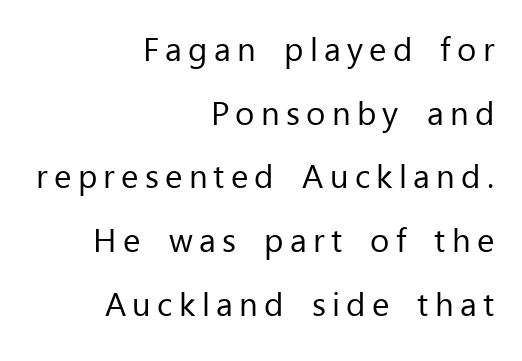
Q: Is the text bold? A: No.
Q: Is the text italic (slanted)? A: No, it is upright.
Q: Is the typeface a serif or a sans-serif typeface? A: Sans-serif.
Q: Is the text underlined? A: No.
Q: How is the paragraph aligned? A: Right-aligned.
Q: Is the spacing between lines tight, normal or loose? A: Loose.
Q: Width (condensed, normal, or wide)? A: Normal.
Q: Stroke contrast? A: Low.
Q: x-height? A: Medium.
Q: Monospaced? A: No.
